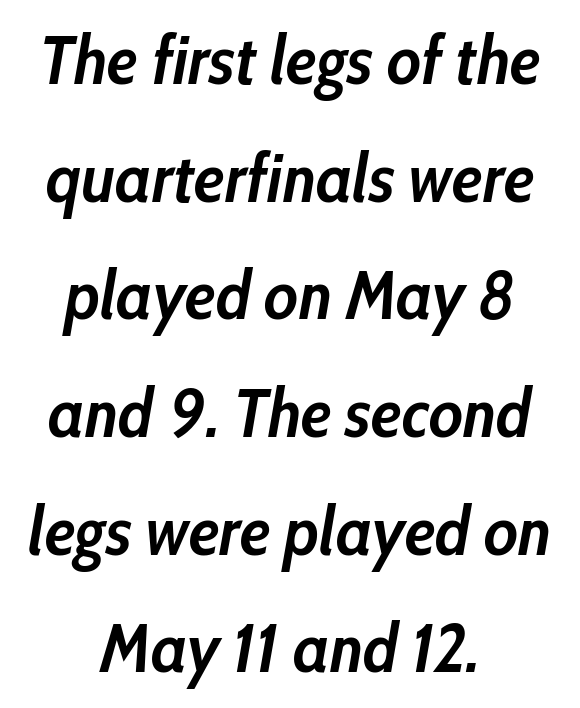
Think of a printed novel: that variable character pitch is what you see here. Nothing unusual about the tracking: characters are spaced as the font intends. Every character sits at an angle, as italics do. The strokes are fattened all the way to bold.
